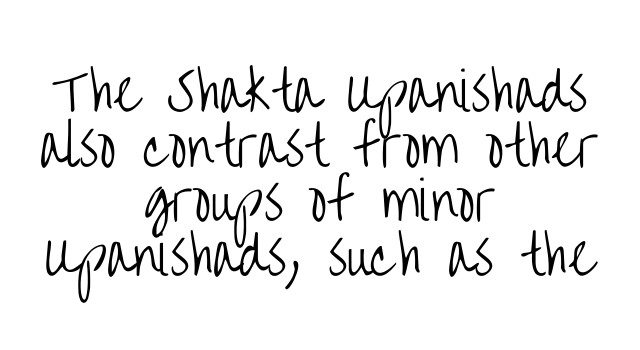
Q: Is the text bold? A: No.
Q: Is the text italic (slanted)? A: No, it is upright.
Q: Is the typeface a serif or a sans-serif typeface? A: Sans-serif.
Q: Is the text underlined? A: No.
Q: How is the paragraph aligned? A: Centered.
Q: Is the spacing between letters normal or unusually wide? A: Normal.
Q: Is the spacing between lines tight, normal or loose? A: Tight.
Q: Width (condensed, normal, or wide)? A: Condensed.
Q: Stroke contrast? A: Low.
Q: x-height? A: Large.
Q: Monospaced? A: No.
